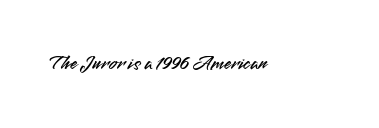
The image shows 21 px text type; set normal letter spacing, not underlined.
